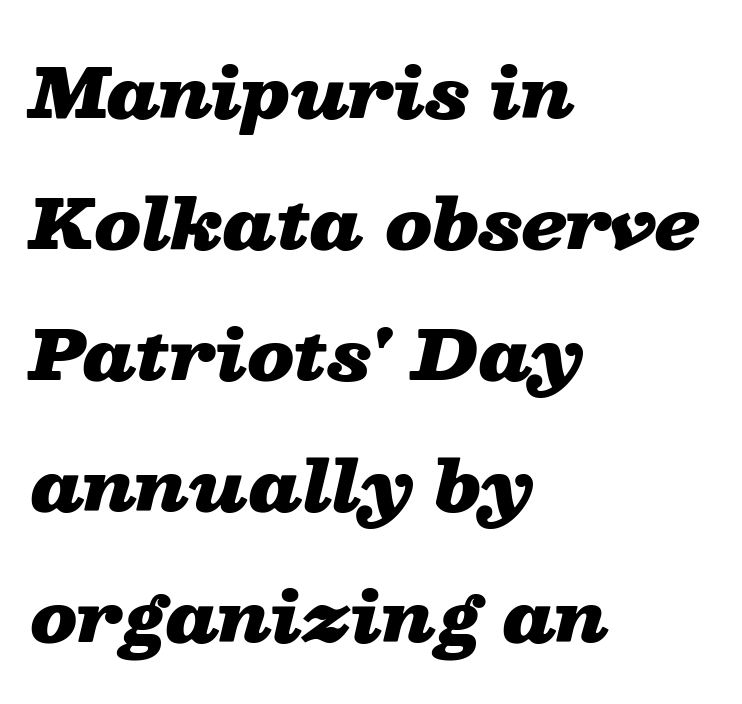
The passage shown is emphatically bold. If you measured baseline to baseline, you'd find a long distance. Between one letter and the next there's only the usual sliver of space. A bare baseline throughout the passage.
